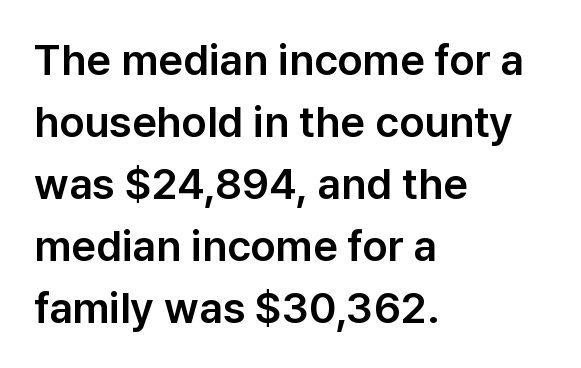
Students, observe: this is what conventionally led text looks like. Font category for this specimen: sans-serif. You can tell it's not italic because the verticals are truly vertical. The type is set solid horizontally, with unmodified tracking. The letters advance in unequal steps, a hallmark of proportional type. The zone under the glyphs is completely vacant.
